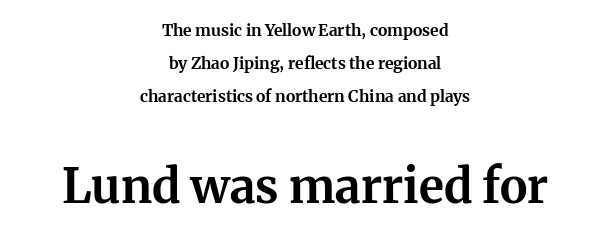
{"serif": "yes", "italic": "no", "bold": "yes", "weight": "bold", "width": "normal", "stroke_contrast": "medium", "x_height": "medium", "monospaced": "no", "underline": "no", "align": "center", "line_spacing": "loose", "line_spacing_ratio": 2.05, "letter_spacing": "normal", "letter_spacing_em": 0.0, "larger_block": "second", "size_ratio": 2.94, "glyph_px": 47}
